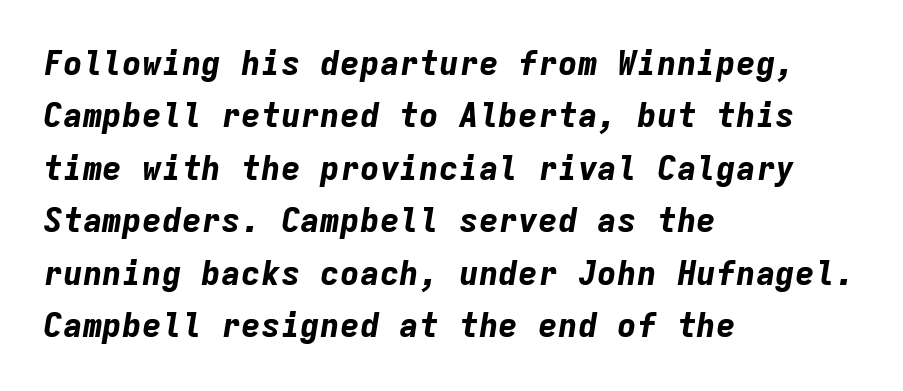
The image shows 33 px bold type, italic (leaning right), monospaced; set left-aligned, normal line spacing (1.59x), normal letter spacing, not underlined; low stroke contrast and a medium x-height.
